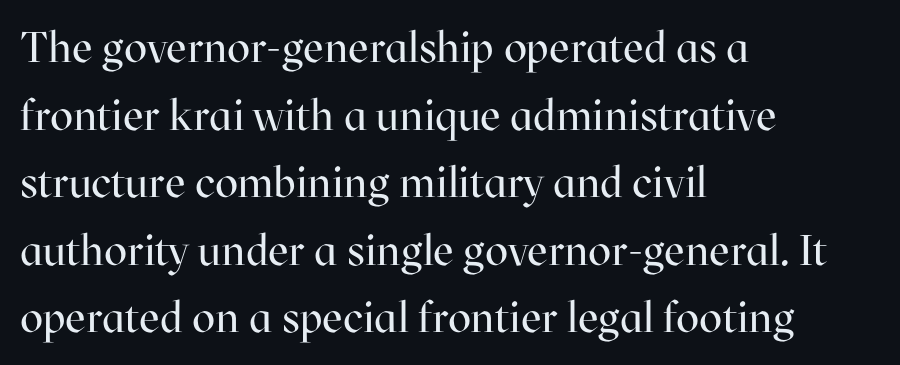
The line-height multiplier appears to be the usual default. When letters stand straight like this, we call the style roman or upright. Clear beneath every line of the passage. You can tell from the footed stems that serif type was used.
